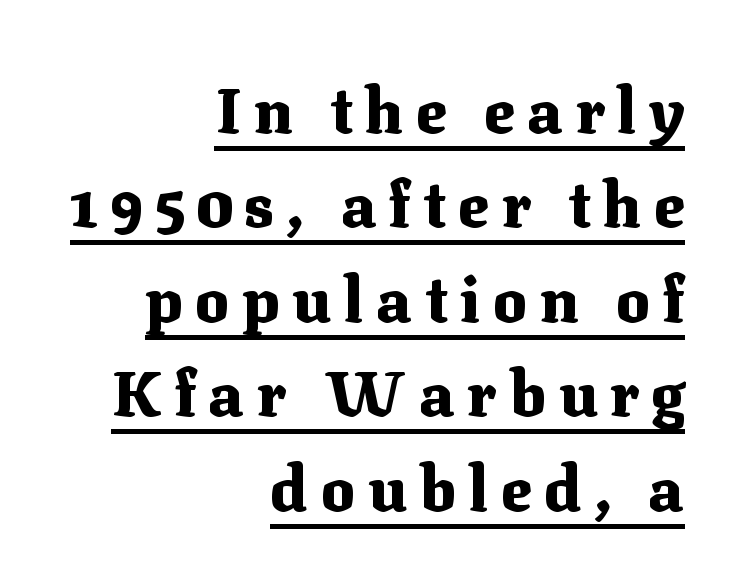
Each glyph is drawn with heavy, bold strokes. Decoration check: the copy is underlined. Casual observation: everything's shoved over to the right. If you measured baseline to baseline, you'd find a middling distance.
